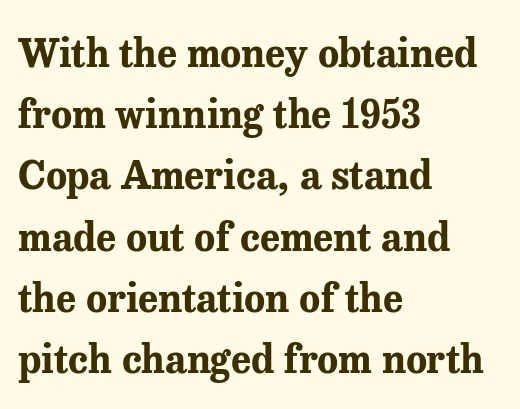
Q: Is the text bold? A: Yes.
Q: Is the text italic (slanted)? A: No, it is upright.
Q: Is the typeface a serif or a sans-serif typeface? A: Serif.
Q: Is the text underlined? A: No.
Q: How is the paragraph aligned? A: Left-aligned.
Q: Is the spacing between letters normal or unusually wide? A: Normal.
Q: Is the spacing between lines tight, normal or loose? A: Normal.
Q: Width (condensed, normal, or wide)? A: Normal.
Q: Stroke contrast? A: Medium.
Q: x-height? A: Medium.
Q: Monospaced? A: No.
